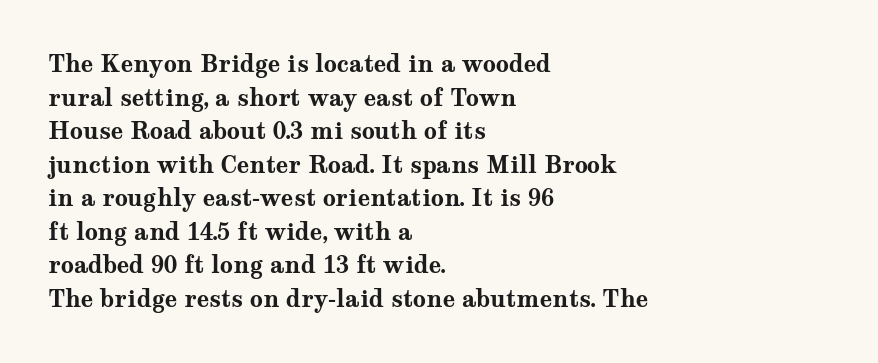
{"italic": "no", "bold": "yes", "underline": "no", "align": "left", "line_spacing": "normal", "line_spacing_ratio": 1.46, "letter_spacing": "normal", "letter_spacing_em": 0.0, "glyph_px": 23}
